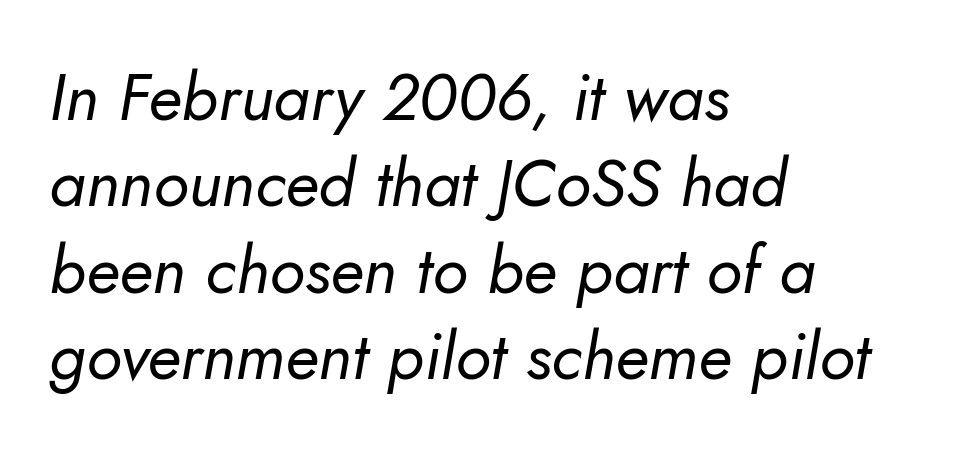
Slanted lettering throughout. The face looks like a standard text weight, possibly lighter. The rows are spaced the way most documents space them. Quick note: underline off. Notice how the passage keeps a crisp vertical edge on the left only. Here the glyphs are tracked normally, forming tight word shapes.
